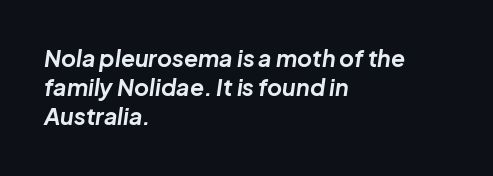
Q: Is the text bold? A: Yes.
Q: Is the text italic (slanted)? A: Yes, it leans right by about 8 degrees.
Q: Is the text underlined? A: No.
Q: How is the paragraph aligned? A: Left-aligned.
Q: Is the spacing between letters normal or unusually wide? A: Normal.
Q: Is the spacing between lines tight, normal or loose? A: Normal.
